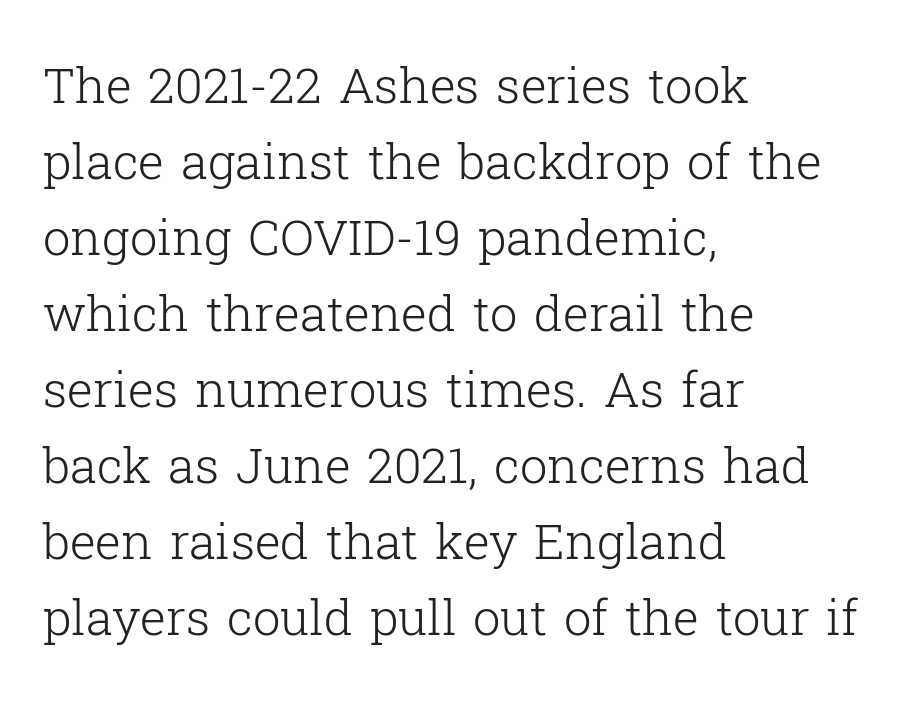
Weight class: somewhere from thin through regular. The face used here is proportionally spaced, like ordinary book or web type. Tracking value appears to be zero — textbook default spacing. Notice how the passage keeps a crisp vertical edge on the left only.
